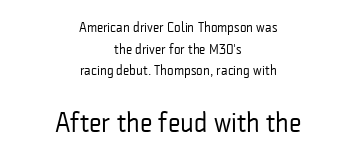
Q: Is the text bold? A: No.
Q: Is the text italic (slanted)? A: No, it is upright.
Q: Is the typeface a serif or a sans-serif typeface? A: Sans-serif.
Q: Is the text underlined? A: No.
Q: How is the paragraph aligned? A: Centered.
Q: Is the spacing between letters normal or unusually wide? A: Normal.
Q: Is the spacing between lines tight, normal or loose? A: Normal.
Q: Which block of text is set in a larger size, the first (top) or the second (bottom)? A: The second (bottom) one.
Q: Width (condensed, normal, or wide)? A: Condensed.
Q: Stroke contrast? A: Low.
Q: x-height? A: Medium.
Q: Monospaced? A: No.
